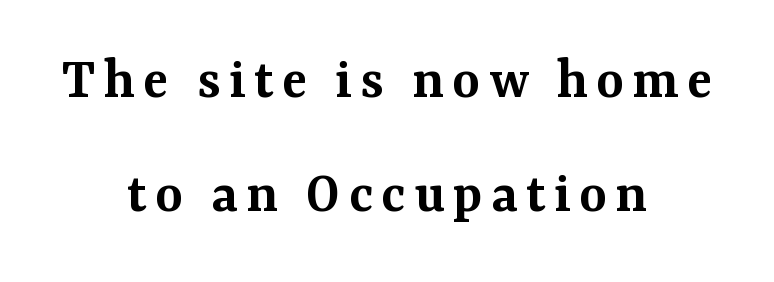
{"serif": "yes", "italic": "no", "bold": "semi", "weight": "semibold", "width": "normal", "stroke_contrast": "medium", "x_height": "medium", "monospaced": "no", "underline": "no", "align": "center", "line_spacing": "loose", "line_spacing_ratio": 1.93, "glyph_px": 59}
